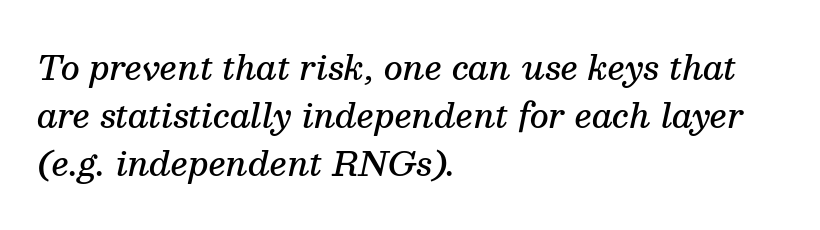
{"serif": "yes", "italic": "yes", "lean": "right", "slant_degrees": 13, "bold": "semi", "weight": "semibold", "width": "normal", "stroke_contrast": "medium", "x_height": "medium", "monospaced": "no", "underline": "no", "align": "left", "line_spacing": "normal", "line_spacing_ratio": 1.46, "letter_spacing": "normal", "letter_spacing_em": 0.0, "glyph_px": 33}
